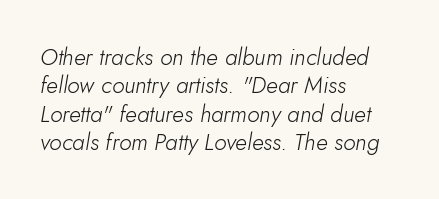
Spacing between characters is what you'd get straight out of the box. These lines were composed using italics. No word sits above an underline. Short and long lines alike share a common starting point at left. A quiet, ordinary-to-light weight characterises the typeface.
